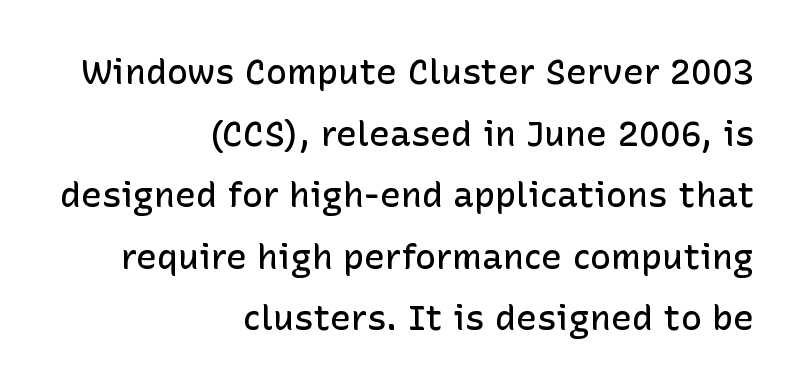
Q: Is the text bold? A: Semi-bold.
Q: Is the text italic (slanted)? A: No, it is upright.
Q: Is the typeface a serif or a sans-serif typeface? A: Sans-serif.
Q: Is the text underlined? A: No.
Q: How is the paragraph aligned? A: Right-aligned.
Q: Is the spacing between letters normal or unusually wide? A: Normal.
Q: Width (condensed, normal, or wide)? A: Normal.
Q: Stroke contrast? A: Low.
Q: x-height? A: Medium.
Q: Monospaced? A: No.
